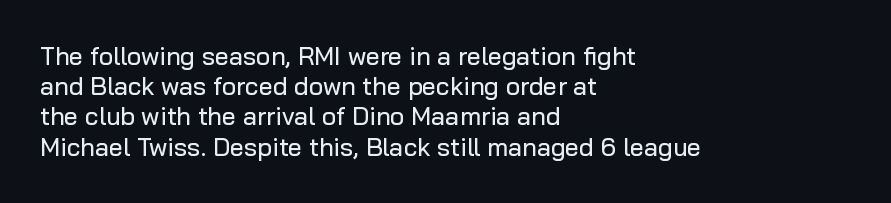
Q: Is the text italic (slanted)? A: No, it is upright.
Q: Is the text underlined? A: No.
Q: How is the paragraph aligned? A: Left-aligned.
Q: Is the spacing between letters normal or unusually wide? A: Normal.
